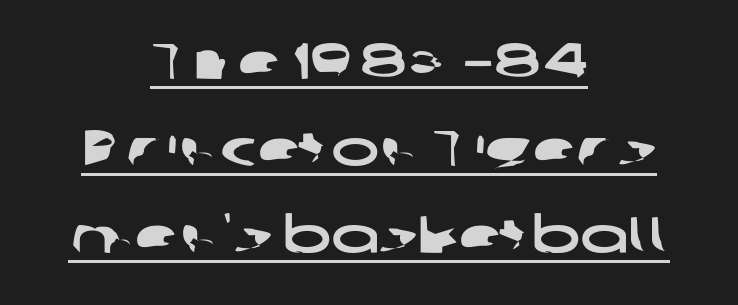
The image shows 51 px wide sans-serif type; set centered, line spacing 1.71x, normal letter spacing, underlined; low stroke contrast and a medium x-height.
